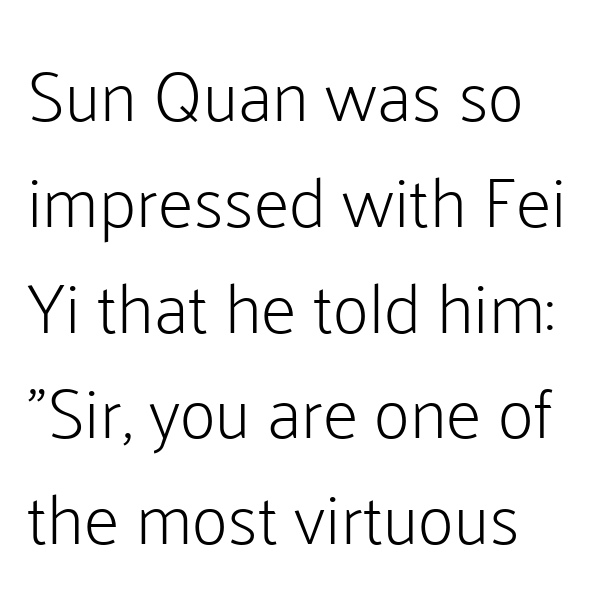
{"serif": "no", "italic": "no", "bold": "no", "weight": "light", "width": "normal", "stroke_contrast": "low", "x_height": "medium", "monospaced": "no", "underline": "no", "align": "left", "line_spacing": "normal", "line_spacing_ratio": 1.49, "letter_spacing": "normal", "letter_spacing_em": 0.0, "glyph_px": 71}
